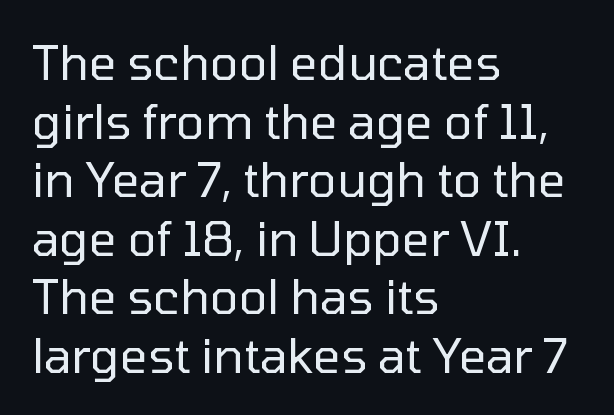
The image shows 48 px regular-weight sans-serif type, upright; set left-aligned, line spacing 1.22x, normal letter spacing, not underlined; low stroke contrast and a medium x-height.
